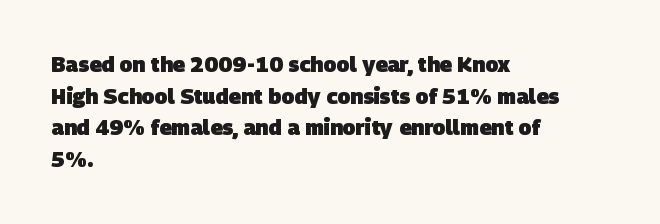
Check the space under the baseline: it is left empty. Typeset ragged right — the left edge is the straight one. Typographic density is high because the face is bold. The rendering keeps characters at their native spacing.
